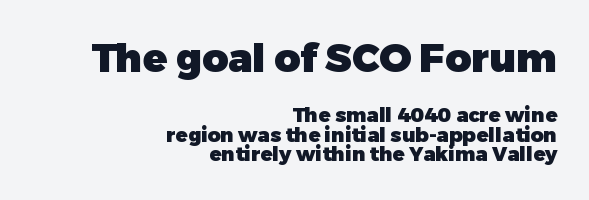
The image shows 40 px heavy sans-serif type, upright; set right-aligned, tight line spacing (0.96x), normal letter spacing, not underlined; the first (top) block is 2.0x larger; low stroke contrast and a medium x-height.
